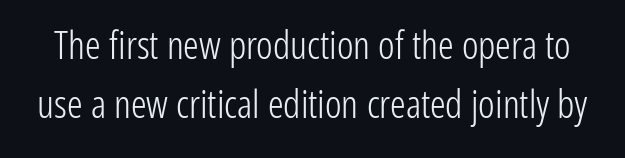
The passage shown stacks its lines at a standard gap. The typeface chosen for these lines omits serifs. A roman cut, with each character standing at attention. Descenders are the only things crossing below the line. The face used here is proportionally spaced, like ordinary book or web type.
